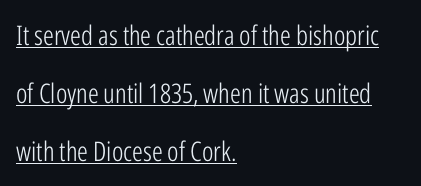
{"italic": "no", "bold": "no", "underline": "yes", "align": "left", "line_spacing": "loose", "line_spacing_ratio": 2.15, "letter_spacing": "normal", "letter_spacing_em": 0.0, "glyph_px": 27}
